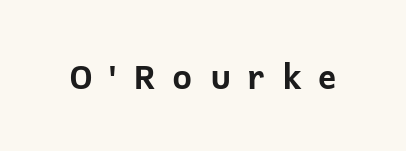
{"serif": "no", "italic": "no", "bold": "yes", "weight": "bold", "width": "normal", "stroke_contrast": "low", "x_height": "medium", "monospaced": "no", "underline": "no", "letter_spacing": "wide", "letter_spacing_em": 0.49, "glyph_px": 34}
